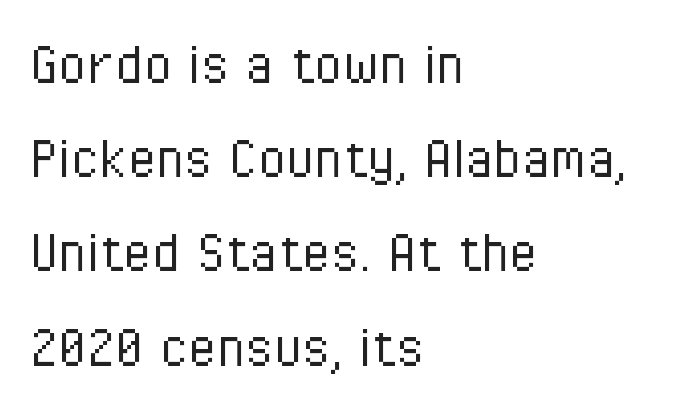
These lines are composed in type without serifs. The letters advance in unequal steps, a hallmark of proportional type. The letterforms sit shoulder to shoulder at normal distance. The lines in this sample share a left origin and differ only in where they stop. Notice how the stems are strictly vertical — no italics here.
